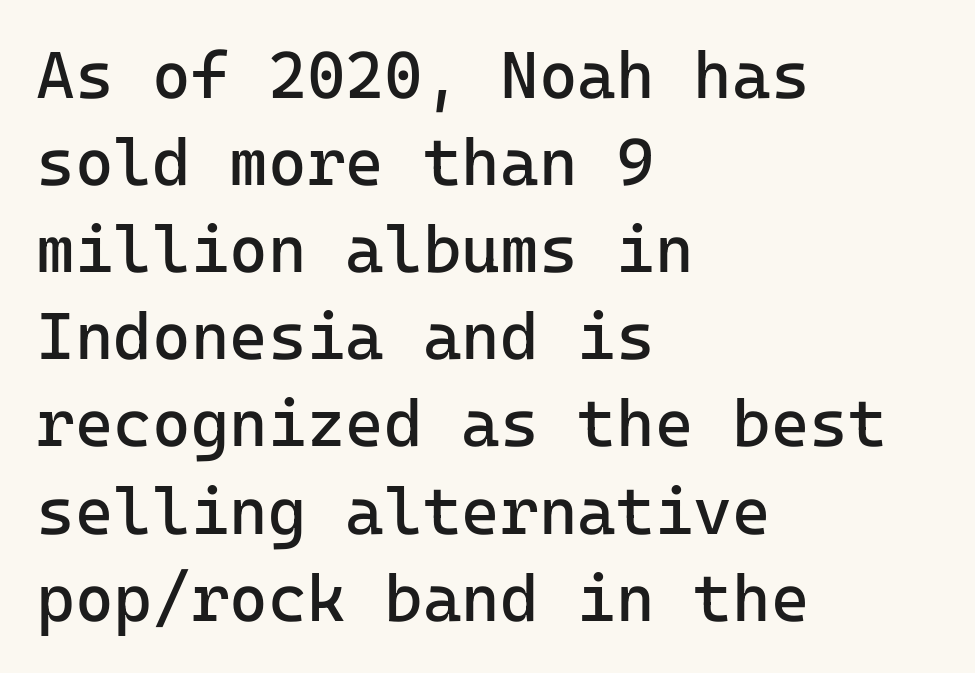
{"serif": "no", "italic": "no", "bold": "no", "weight": "regular", "width": "normal", "stroke_contrast": "low", "x_height": "medium", "monospaced": "yes", "underline": "no", "align": "left", "line_spacing": "normal", "line_spacing_ratio": 1.32, "letter_spacing": "normal", "letter_spacing_em": 0.0, "glyph_px": 66}
